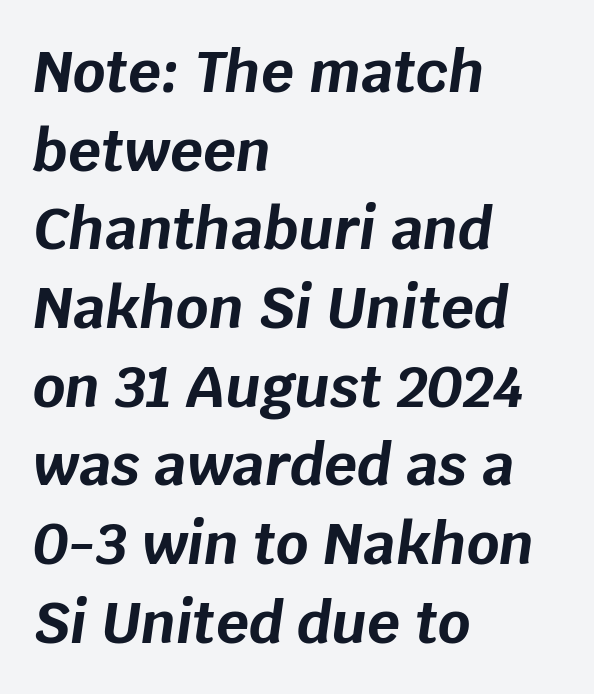
Do the characters align in a grid? No, the font is proportional. Letters rest on an invisible, unmarked baseline. Line beginnings align vertically; line endings do not. The face used here has a pronounced slope to its letters.
